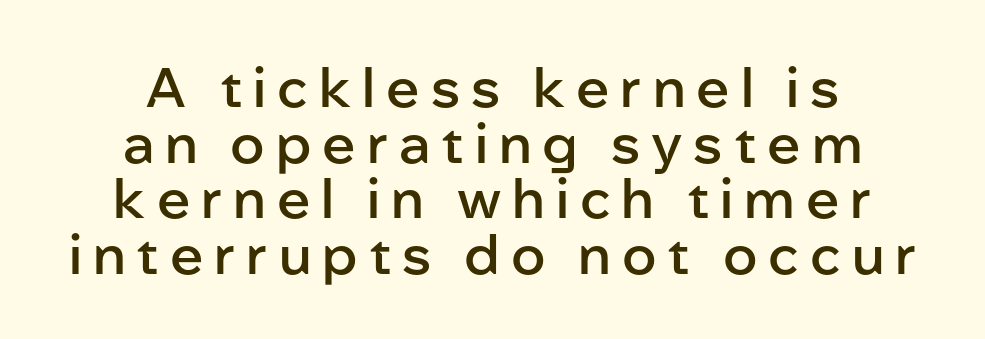
Think of a printed novel: that variable character pitch is what you see here. Compared with a flush-left layout, this one balances lines on the center instead. Unlike italic type, these characters show no tilt at all. The area under the type is left untouched.
